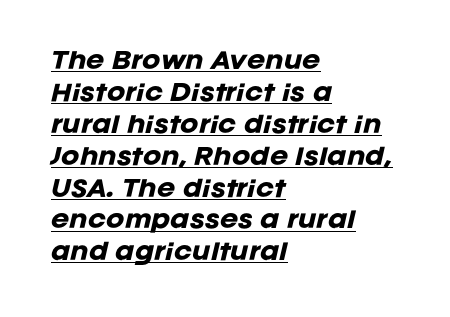
Characters are canted at an angle relative to the baseline's perpendicular. The words here are underlined. Does the leading feel generous? No, just average. Line starts are locked; line ends wander. The typesetting leans heavy: a genuine bold. Inter-character spacing is left at the font's built-in metrics.
